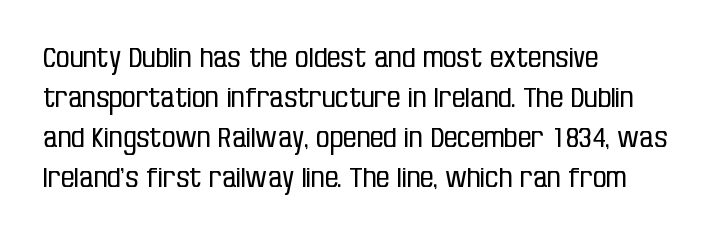
Q: Is the text bold? A: No.
Q: Is the text italic (slanted)? A: No, it is upright.
Q: Is the text underlined? A: No.
Q: How is the paragraph aligned? A: Left-aligned.
Q: Is the spacing between letters normal or unusually wide? A: Normal.
Q: Is the spacing between lines tight, normal or loose? A: Normal.
